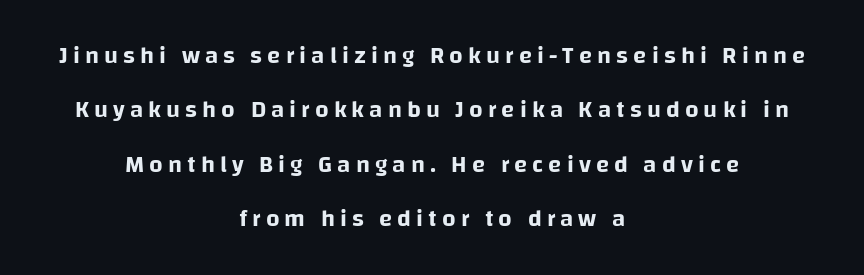
{"italic": "no", "underline": "no", "align": "center", "line_spacing": "loose", "line_spacing_ratio": 2.27, "letter_spacing": "wide", "letter_spacing_em": 0.21, "glyph_px": 24}
